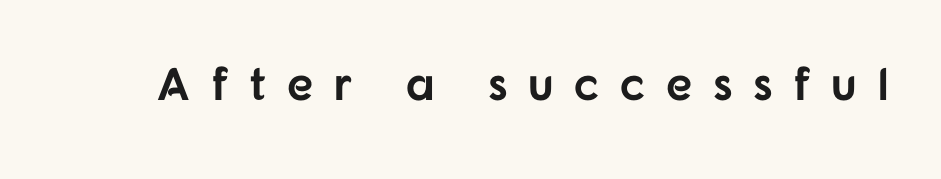
{"serif": "no", "italic": "no", "bold": "yes", "weight": "bold", "width": "normal", "stroke_contrast": "low", "x_height": "medium", "monospaced": "no", "underline": "no", "letter_spacing": "wide", "letter_spacing_em": 0.45, "glyph_px": 46}
